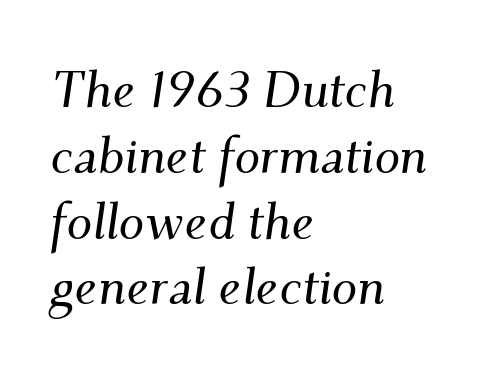
The image shows 51 px serif type, italic (leaning right); set left-aligned, normal line spacing (1.29x), normal letter spacing, not underlined; medium stroke contrast and a small x-height.
